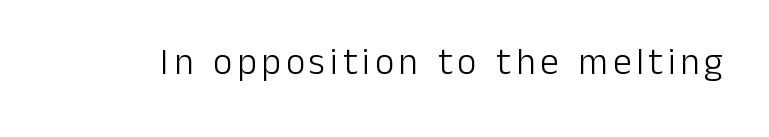
Q: Is the text bold? A: No.
Q: Is the text italic (slanted)? A: No, it is upright.
Q: Is the typeface a serif or a sans-serif typeface? A: Sans-serif.
Q: Is the text underlined? A: No.
Q: Width (condensed, normal, or wide)? A: Normal.
Q: Stroke contrast? A: Low.
Q: x-height? A: Medium.
Q: Monospaced? A: No.
